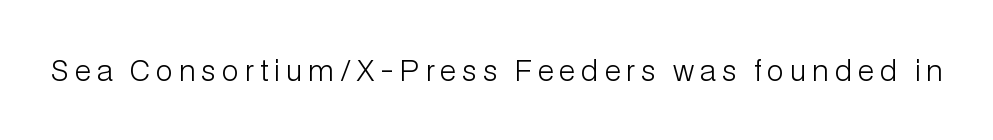
Caption: face not bold, strokes unweighted. This rendering widens character spacing well past its baseline value. The rendering uses natural spacing where letterforms have individual widths. Notice how the stems are strictly vertical — no italics here. Underlining? Definitely not there.
